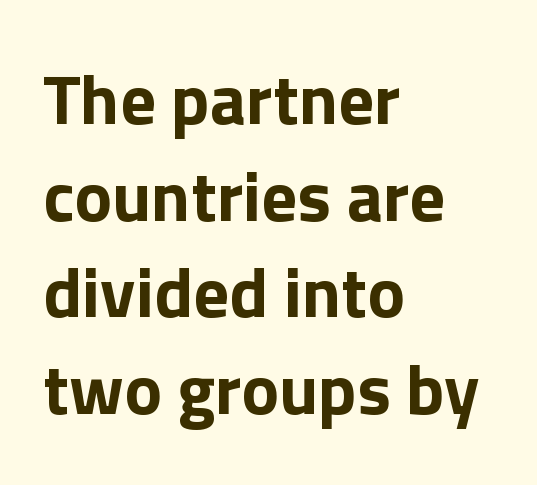
Q: Is the text bold? A: Yes.
Q: Is the text italic (slanted)? A: No, it is upright.
Q: Is the typeface a serif or a sans-serif typeface? A: Sans-serif.
Q: Is the text underlined? A: No.
Q: How is the paragraph aligned? A: Left-aligned.
Q: Is the spacing between letters normal or unusually wide? A: Normal.
Q: Is the spacing between lines tight, normal or loose? A: Normal.
Q: Width (condensed, normal, or wide)? A: Normal.
Q: x-height? A: Medium.
Q: Monospaced? A: No.
